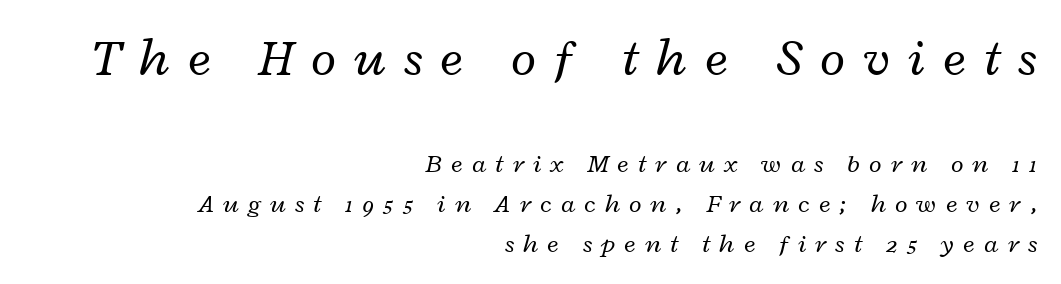
Q: Is the text bold? A: No.
Q: Is the text italic (slanted)? A: Yes, it leans right by about 12 degrees.
Q: Is the text underlined? A: No.
Q: How is the paragraph aligned? A: Right-aligned.
Q: Is the spacing between letters normal or unusually wide? A: Unusually wide.
Q: Is the spacing between lines tight, normal or loose? A: Normal.
Q: Which block of text is set in a larger size, the first (top) or the second (bottom)? A: The first (top) one.
Q: Width (condensed, normal, or wide)? A: Wide.
Q: Stroke contrast? A: Low.
Q: x-height? A: Medium.
Q: Monospaced? A: No.
